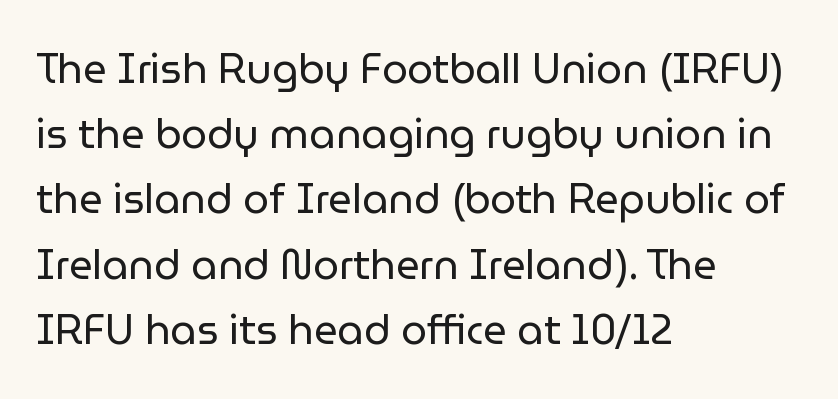
{"serif": "no", "italic": "no", "bold": "no", "weight": "regular", "width": "normal", "stroke_contrast": "low", "x_height": "medium", "monospaced": "no", "underline": "no", "align": "left", "line_spacing": "normal", "line_spacing_ratio": 1.59, "letter_spacing": "normal", "letter_spacing_em": 0.0, "glyph_px": 41}
